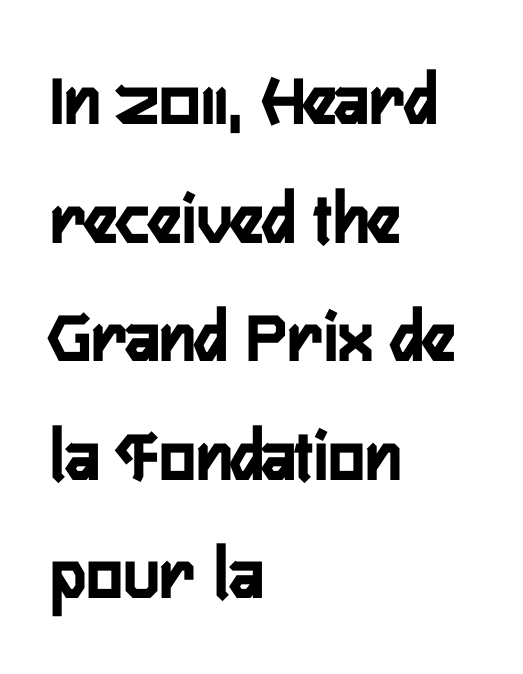
The image shows 76 px semibold, condensed sans-serif type, upright; set left-aligned, normal line spacing (1.56x), normal letter spacing, not underlined; low stroke contrast and a medium x-height.
